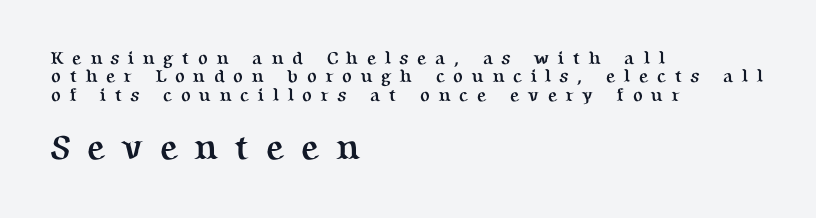
Unlike a clean sans, this face finishes its strokes with serifs. The compositor pushed each line to the left boundary. The characters look thick and weighty, a clear bold. Underlining? Definitely not there. The passage shown is typed in a proportional face where columns would drift.
